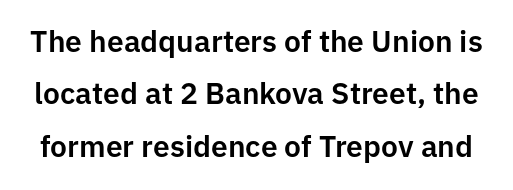
Q: Is the text italic (slanted)? A: No, it is upright.
Q: Is the typeface a serif or a sans-serif typeface? A: Sans-serif.
Q: Is the text underlined? A: No.
Q: Is the spacing between letters normal or unusually wide? A: Normal.
Q: Width (condensed, normal, or wide)? A: Normal.
Q: Stroke contrast? A: Low.
Q: x-height? A: Medium.
Q: Monospaced? A: No.
